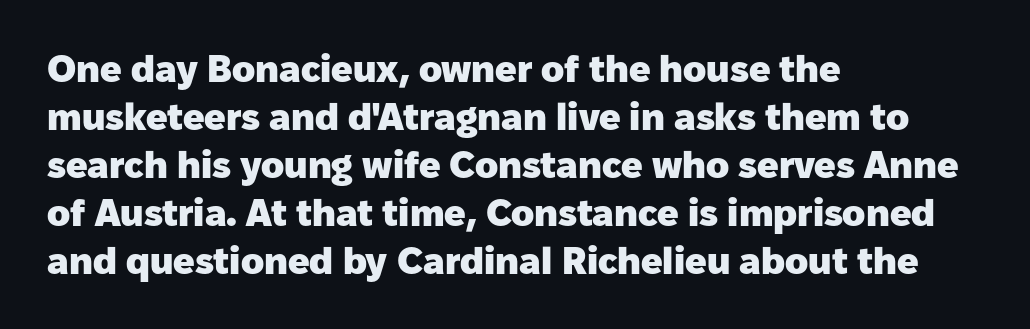
{"serif": "no", "italic": "no", "bold": "yes", "weight": "heavy", "width": "normal", "stroke_contrast": "low", "x_height": "medium", "monospaced": "no", "underline": "no", "align": "left", "line_spacing": "normal", "line_spacing_ratio": 1.26, "letter_spacing": "normal", "letter_spacing_em": 0.0, "glyph_px": 38}
